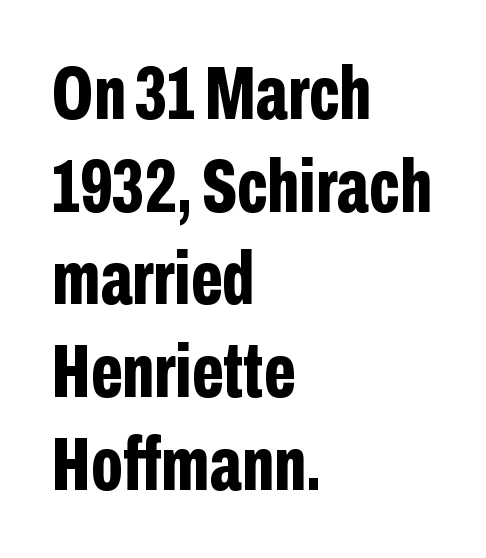
Q: Is the text bold? A: Yes.
Q: Is the text italic (slanted)? A: No, it is upright.
Q: Is the typeface a serif or a sans-serif typeface? A: Sans-serif.
Q: Is the text underlined? A: No.
Q: How is the paragraph aligned? A: Left-aligned.
Q: Is the spacing between letters normal or unusually wide? A: Normal.
Q: Width (condensed, normal, or wide)? A: Condensed.
Q: Stroke contrast? A: Low.
Q: x-height? A: Medium.
Q: Monospaced? A: No.
